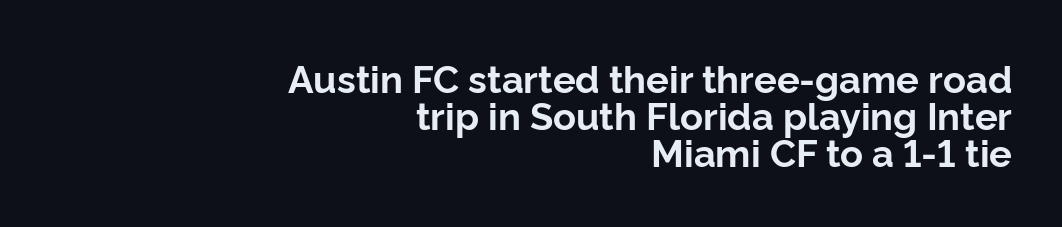
These lines are set flush right with a ragged left edge. There is no visible air inserted between adjacent glyphs. The foot of each line stays bare and open. Compared with typical paragraphs, the rows here are closer together. Note the varied advance widths — an 'i' is clearly narrower than an 'm'. Students, this is bold: see how much ink each stroke carries.
